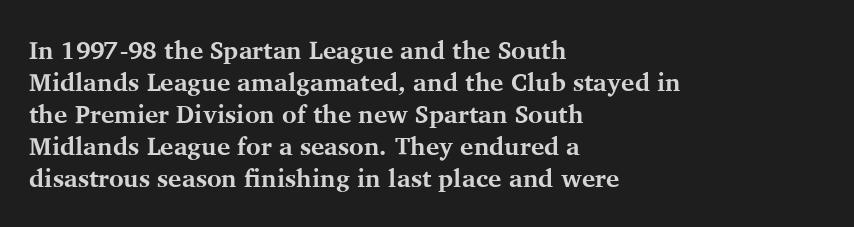
The image shows 25 px bold type, upright; set left-aligned, normal line spacing (1.28x), normal letter spacing, not underlined.
